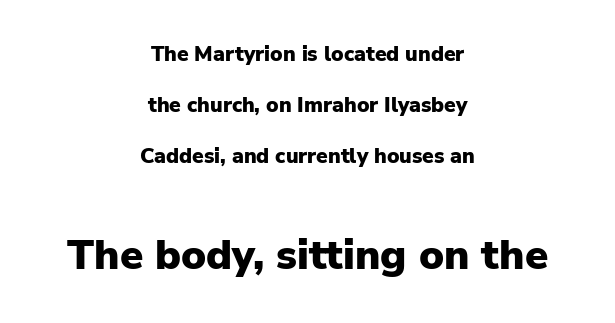
{"serif": "no", "italic": "no", "bold": "yes", "weight": "heavy", "width": "normal", "stroke_contrast": "low", "x_height": "medium", "monospaced": "no", "underline": "no", "align": "center", "line_spacing": "loose", "line_spacing_ratio": 2.43, "letter_spacing": "normal", "letter_spacing_em": 0.0, "larger_block": "second", "size_ratio": 2.0, "glyph_px": 42}
